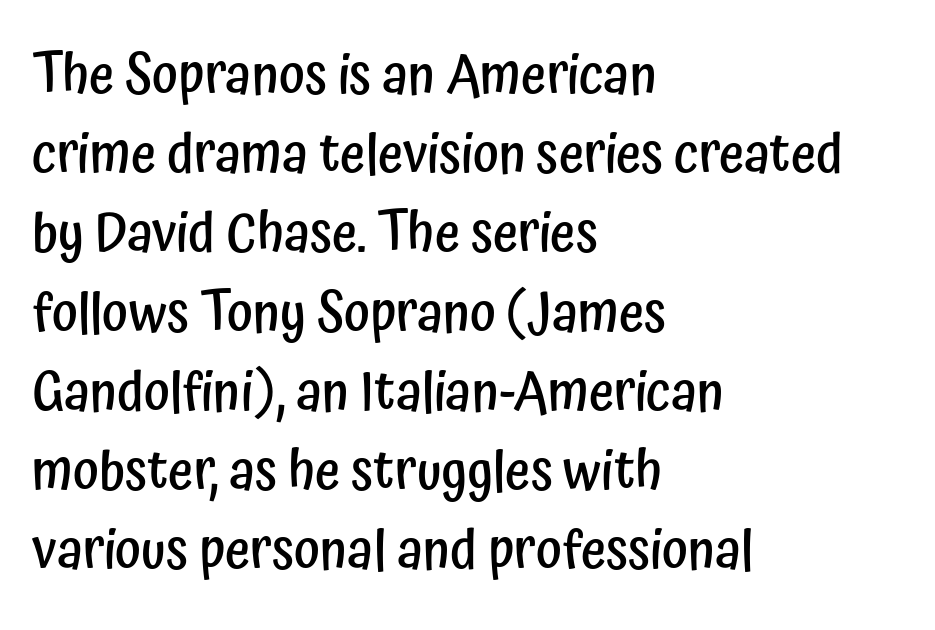
What stands out about the letter spacing? Nothing — it is the standard amount. These lines are rendered in a variable-pitch font. The rendering uses a semibold face; strokes are thickened but not to full bold. Upright lettering throughout. The string is rendered with underlining switched off.
